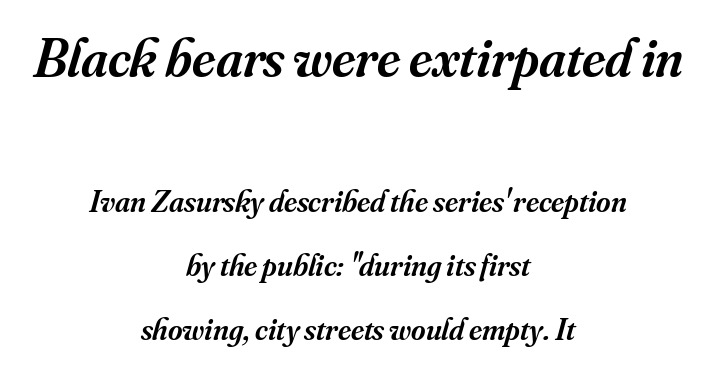
The image shows 55 px semibold serif type, italic (leaning right); set centered, loose line spacing (2.07x), normal letter spacing, not underlined; the first (top) block is 1.77x larger; medium stroke contrast and a small x-height.
